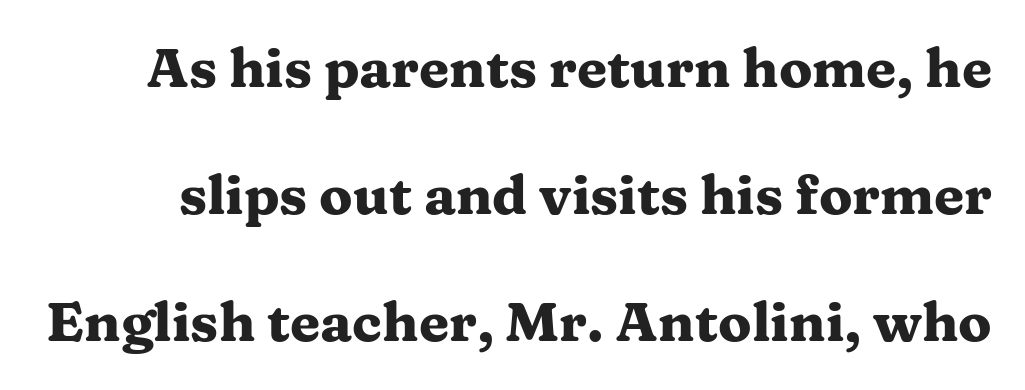
The image shows 55 px heavy, wide serif type, upright; set loose line spacing (2.31x), normal letter spacing, not underlined; medium stroke contrast and a medium x-height.
